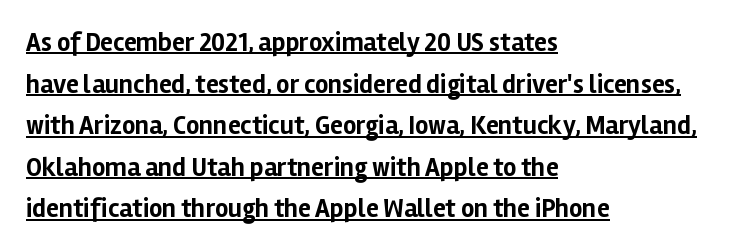
The image shows 26 px bold type, upright; set left-aligned, normal line spacing (1.6x), normal letter spacing, underlined.
